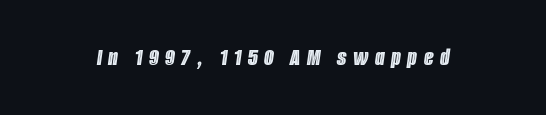
{"italic": "yes", "lean": "right", "slant_degrees": 8, "underline": "no", "letter_spacing": "wide", "letter_spacing_em": 0.26, "glyph_px": 25}
